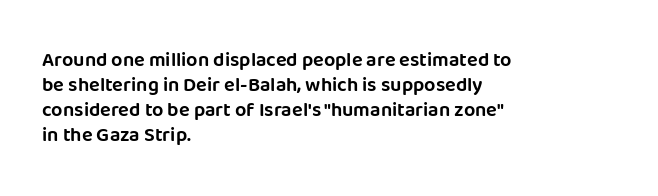
{"italic": "no", "underline": "no", "align": "left", "line_spacing": "normal", "line_spacing_ratio": 1.25, "letter_spacing": "normal", "letter_spacing_em": 0.0, "glyph_px": 20}
